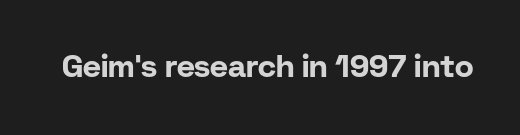
The image shows 31 px bold sans-serif type, upright; set normal letter spacing, not underlined; low stroke contrast and a medium x-height.
